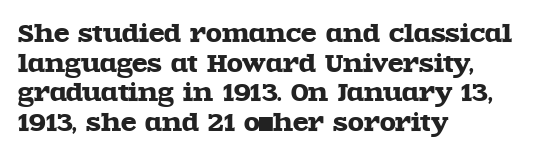
{"italic": "no", "underline": "no", "align": "left", "line_spacing": "normal", "line_spacing_ratio": 1.29, "letter_spacing": "normal", "letter_spacing_em": 0.0, "glyph_px": 23}
